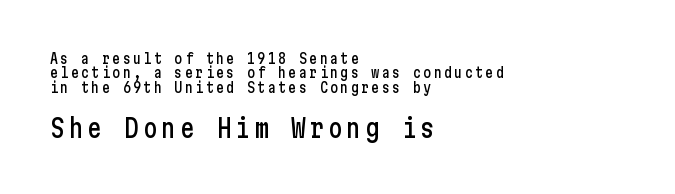
Q: Is the text italic (slanted)? A: No, it is upright.
Q: Is the text underlined? A: No.
Q: How is the paragraph aligned? A: Left-aligned.
Q: Is the spacing between lines tight, normal or loose? A: Tight.
Q: Which block of text is set in a larger size, the first (top) or the second (bottom)? A: The second (bottom) one.
